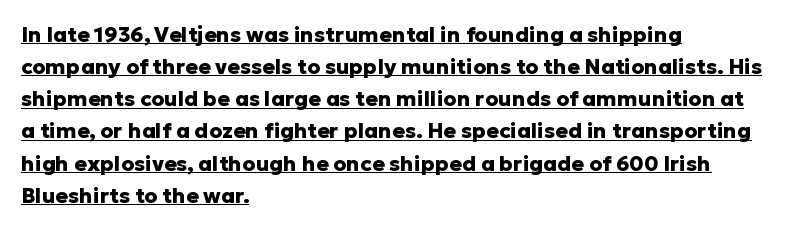
Q: Is the text bold? A: Yes.
Q: Is the text italic (slanted)? A: No, it is upright.
Q: Is the text underlined? A: Yes.
Q: How is the paragraph aligned? A: Left-aligned.
Q: Is the spacing between letters normal or unusually wide? A: Normal.
Q: Is the spacing between lines tight, normal or loose? A: Normal.
